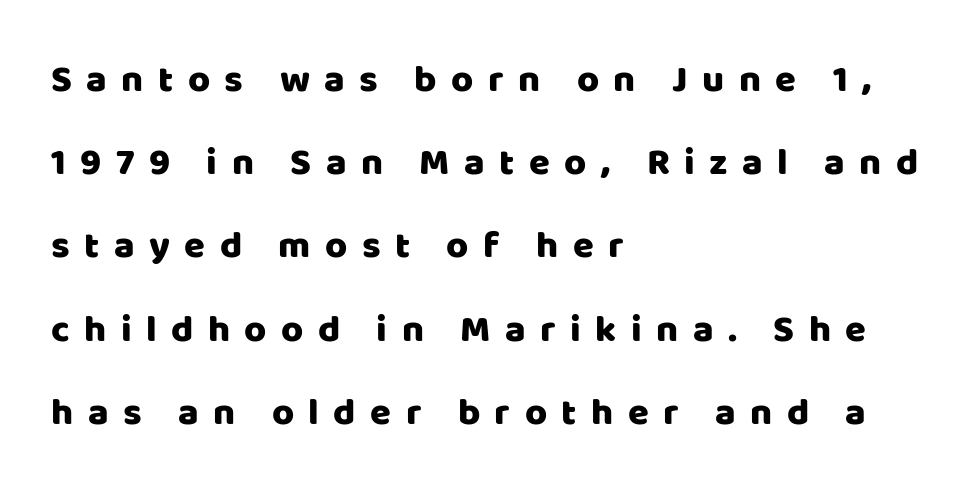
The image shows 38 px sans-serif type, upright; set left-aligned, loose line spacing (2.19x), unusually wide letter spacing (+0.38 em), not underlined; low stroke contrast and a large x-height.
